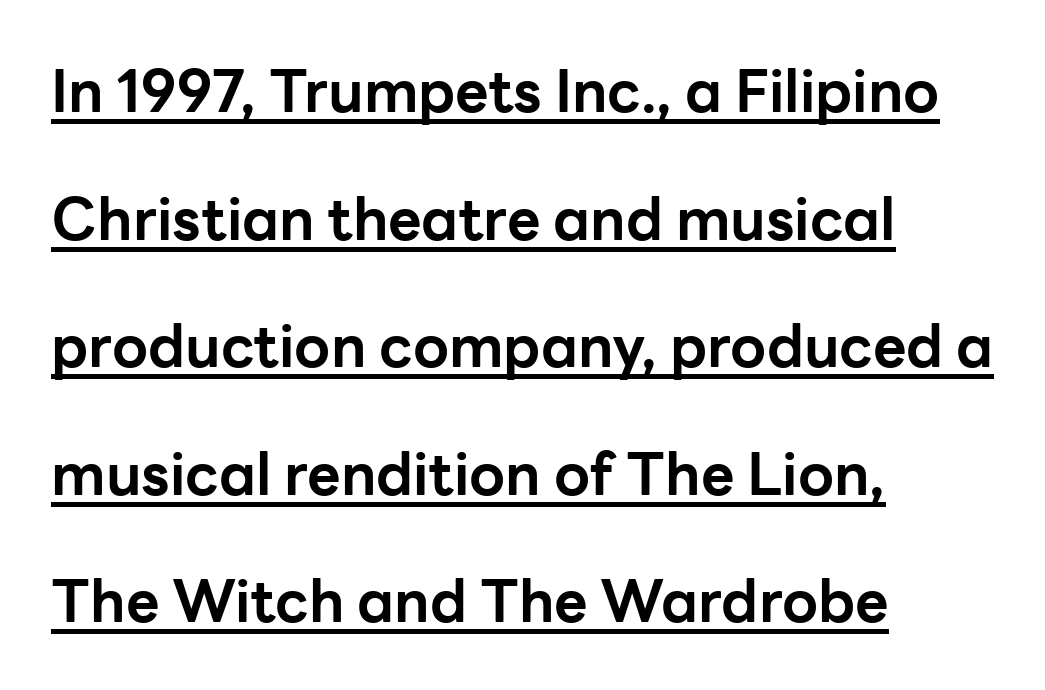
Underlining? Definitely there. This block would shrink considerably if given ordinary leading; it's expanded now. Reading down the block, your eye returns to a fixed left position each line. Is the letter spacing exaggerated? No — it looks like the ordinary default. The face used here is proportionally spaced, like ordinary book or web type.
